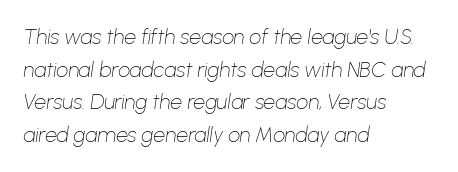
The cut favours lightness, reaching ordinary text weight at its darkest. The passage shown stacks its lines at a standard gap. An italicized treatment has been applied to the whole sample. The text block is weighted toward the left margin, trailing off unevenly rightward. Type without underlining.
